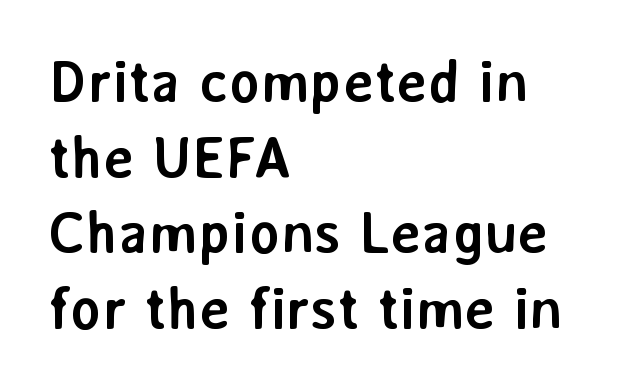
{"serif": "no", "italic": "no", "bold": "yes", "weight": "semibold", "width": "normal", "stroke_contrast": "low", "x_height": "medium", "monospaced": "no", "underline": "no", "align": "left", "line_spacing": "normal", "line_spacing_ratio": 1.28, "letter_spacing": "normal", "letter_spacing_em": 0.0, "glyph_px": 59}
